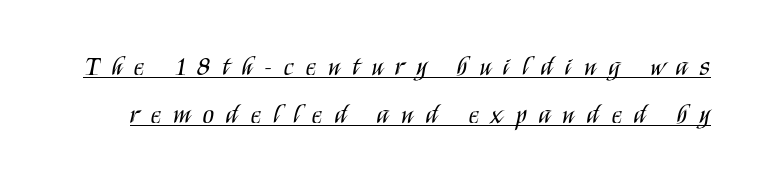
This sample uses expanded letter spacing, leaving extra air between glyphs. Underlined type. The font is comparable to plain body text, perhaps lighter.
